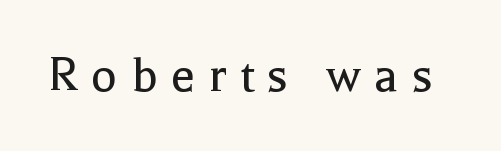
Q: Is the text bold? A: No.
Q: Is the text italic (slanted)? A: No, it is upright.
Q: Is the typeface a serif or a sans-serif typeface? A: Serif.
Q: Is the text underlined? A: No.
Q: Is the spacing between letters normal or unusually wide? A: Unusually wide.
Q: Width (condensed, normal, or wide)? A: Normal.
Q: x-height? A: Medium.
Q: Monospaced? A: No.
